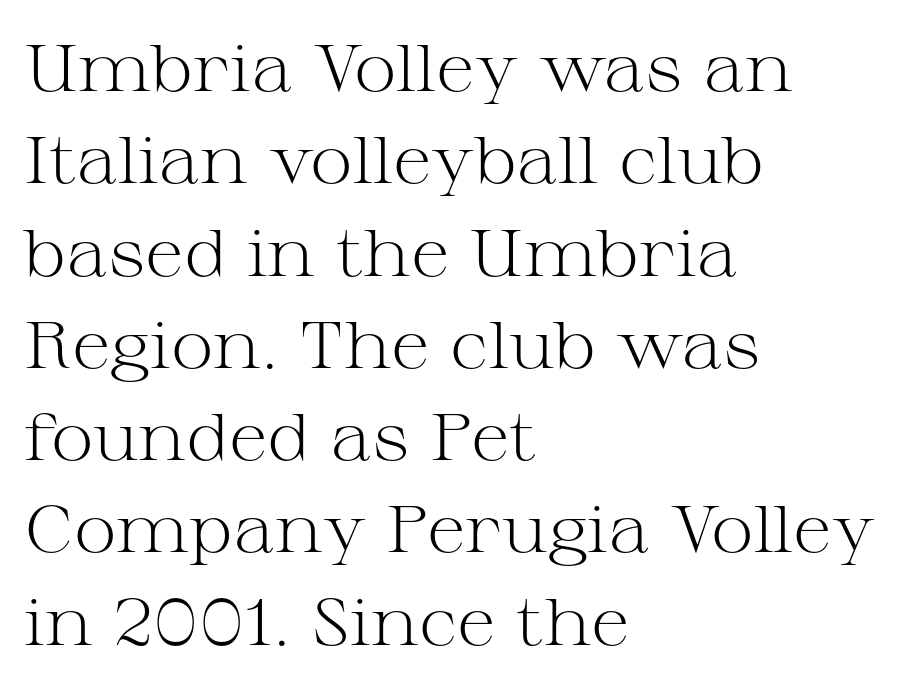
{"serif": "yes", "italic": "no", "bold": "no", "weight": "light", "width": "wide", "stroke_contrast": "medium", "x_height": "medium", "monospaced": "no", "underline": "no", "align": "left", "line_spacing": "normal", "line_spacing_ratio": 1.42, "letter_spacing": "normal", "letter_spacing_em": 0.0, "glyph_px": 65}
